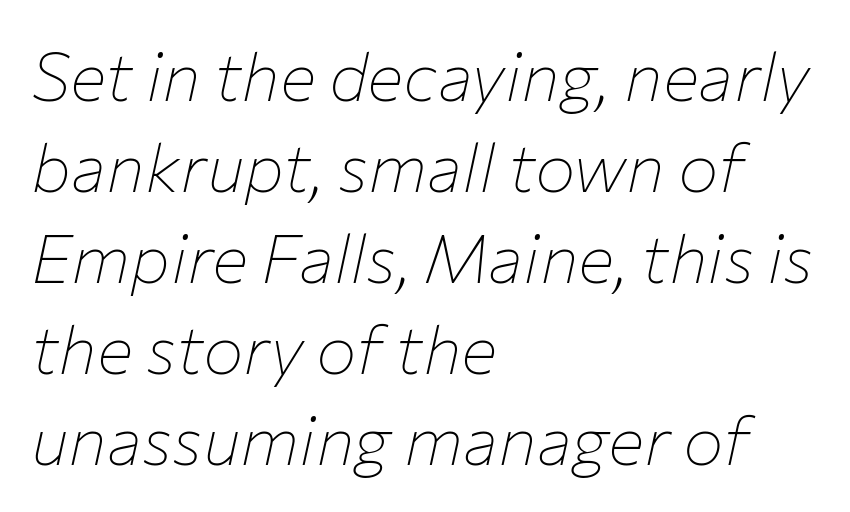
The image shows 68 px thin type, italic (leaning right); set left-aligned, normal line spacing (1.34x), normal letter spacing, not underlined; low stroke contrast and a medium x-height.
